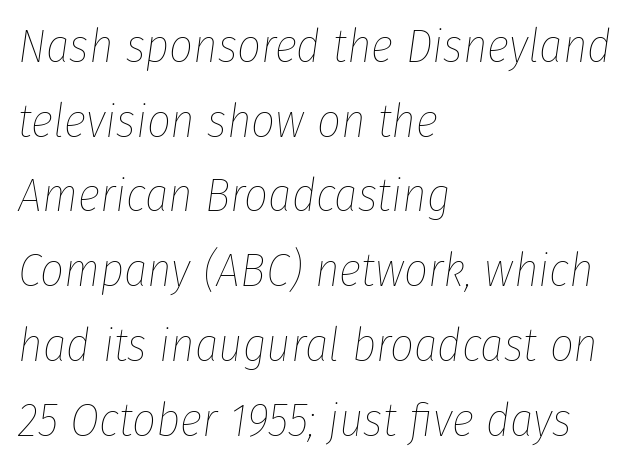
The image shows 47 px thin, condensed type, italic (leaning right); set left-aligned, normal line spacing (1.59x), normal letter spacing, not underlined; low stroke contrast and a medium x-height.
